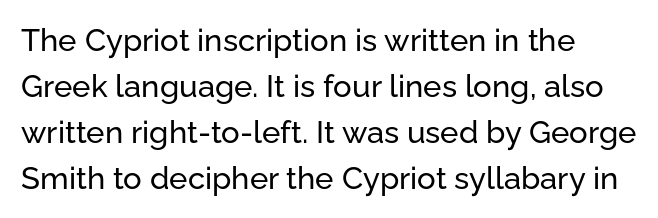
The image shows 31 px sans-serif type, upright; set left-aligned, normal line spacing (1.48x), normal letter spacing, not underlined; low stroke contrast and a medium x-height.
